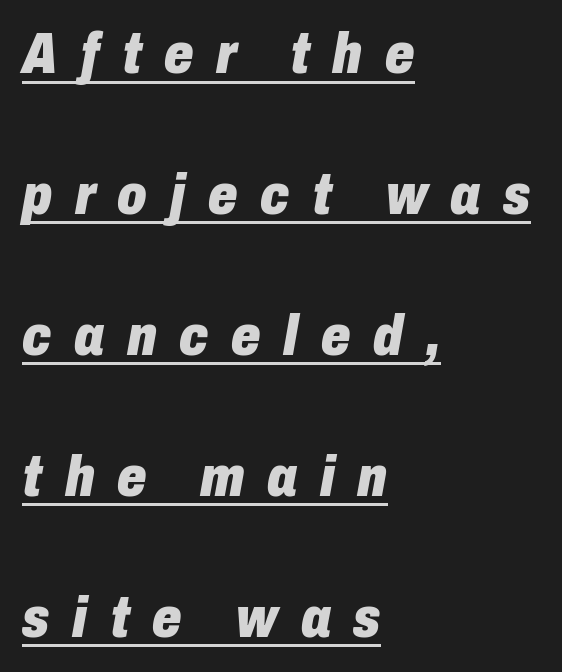
{"italic": "yes", "lean": "right", "slant_degrees": 10, "bold": "yes", "weight": "heavy", "width": "condensed", "stroke_contrast": "low", "x_height": "medium", "monospaced": "no", "underline": "yes", "align": "left", "line_spacing": "loose", "line_spacing_ratio": 2.43, "letter_spacing": "wide", "letter_spacing_em": 0.39, "glyph_px": 58}
